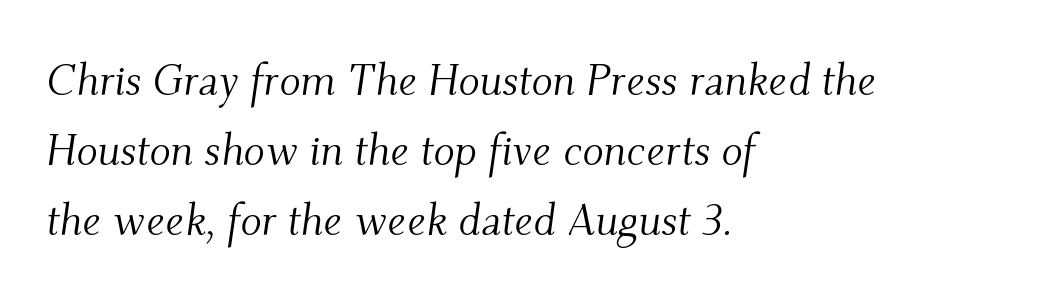
The image shows 44 px light serif type, italic (leaning right); set left-aligned, normal line spacing (1.59x), normal letter spacing, not underlined; medium stroke contrast and a small x-height.
